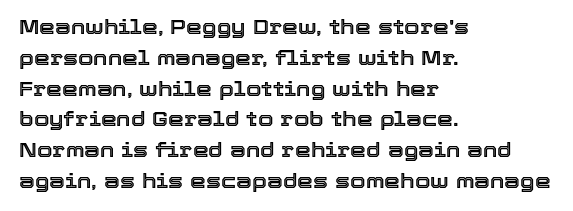
Q: Is the text italic (slanted)? A: No, it is upright.
Q: Is the text underlined? A: No.
Q: How is the paragraph aligned? A: Left-aligned.
Q: Is the spacing between letters normal or unusually wide? A: Normal.
Q: Is the spacing between lines tight, normal or loose? A: Normal.
